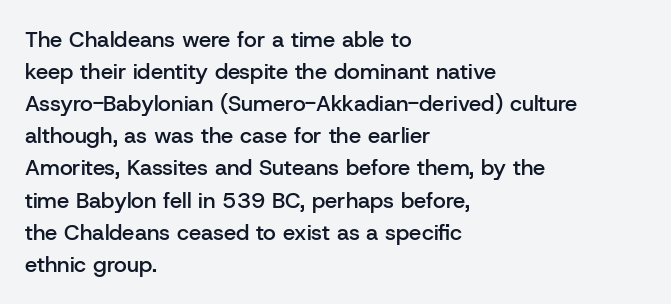
{"italic": "no", "bold": "semi", "underline": "no", "align": "left", "line_spacing": "normal", "line_spacing_ratio": 1.46, "letter_spacing": "normal", "letter_spacing_em": 0.0, "glyph_px": 22}
